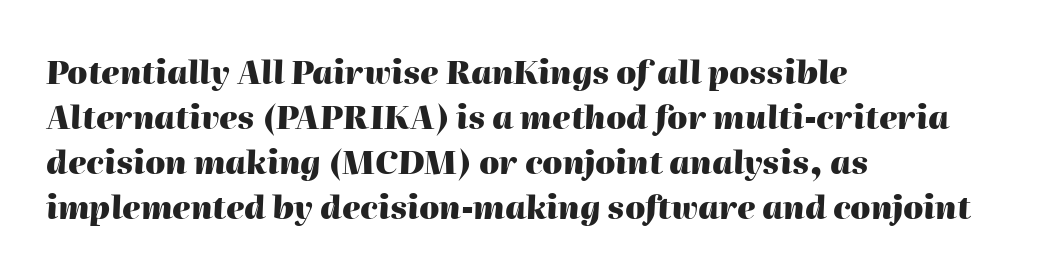
{"italic": "yes", "lean": "right", "slant_degrees": 2, "bold": "yes", "weight": "heavy", "width": "normal", "stroke_contrast": "high", "x_height": "medium", "monospaced": "no", "underline": "no", "align": "left", "line_spacing": "normal", "line_spacing_ratio": 1.41, "letter_spacing": "normal", "letter_spacing_em": 0.0, "glyph_px": 32}
